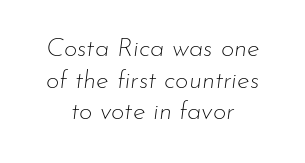
Q: Is the text bold? A: No.
Q: Is the text italic (slanted)? A: Yes, it leans right by about 7 degrees.
Q: Is the text underlined? A: No.
Q: How is the paragraph aligned? A: Centered.
Q: Is the spacing between letters normal or unusually wide? A: Normal.
